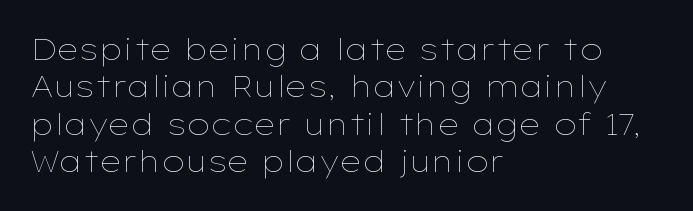
Q: Is the text bold? A: No.
Q: Is the text italic (slanted)? A: No, it is upright.
Q: Is the text underlined? A: No.
Q: How is the paragraph aligned? A: Left-aligned.
Q: Is the spacing between letters normal or unusually wide? A: Normal.
Q: Is the spacing between lines tight, normal or loose? A: Normal.
Q: Width (condensed, normal, or wide)? A: Wide.
Q: Stroke contrast? A: Low.
Q: x-height? A: Medium.
Q: Monospaced? A: No.
